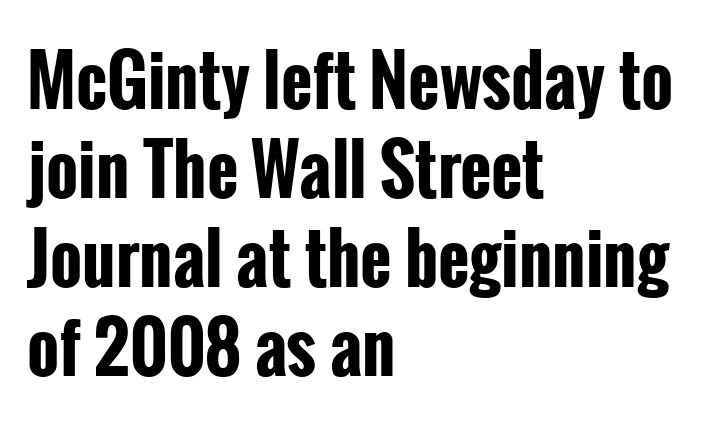
{"serif": "no", "italic": "no", "bold": "yes", "weight": "bold", "width": "condensed", "stroke_contrast": "low", "x_height": "medium", "monospaced": "no", "underline": "no", "align": "left", "line_spacing": "normal", "line_spacing_ratio": 1.31, "letter_spacing": "normal", "letter_spacing_em": 0.0, "glyph_px": 68}
